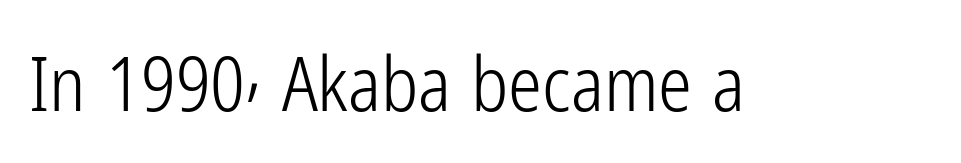
Q: Is the text bold? A: No.
Q: Is the text italic (slanted)? A: No, it is upright.
Q: Is the typeface a serif or a sans-serif typeface? A: Sans-serif.
Q: Is the text underlined? A: No.
Q: Is the spacing between letters normal or unusually wide? A: Normal.
Q: Width (condensed, normal, or wide)? A: Condensed.
Q: Stroke contrast? A: Low.
Q: x-height? A: Medium.
Q: Monospaced? A: No.
